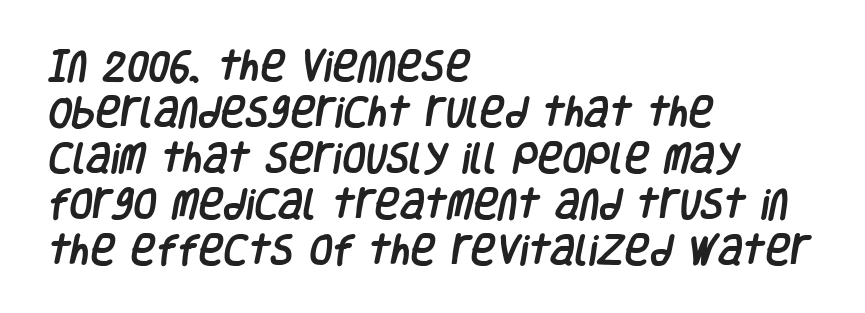
The image shows 34 px condensed sans-serif type; set left-aligned, normal line spacing (1.35x), normal letter spacing, not underlined; low stroke contrast and a large x-height.
